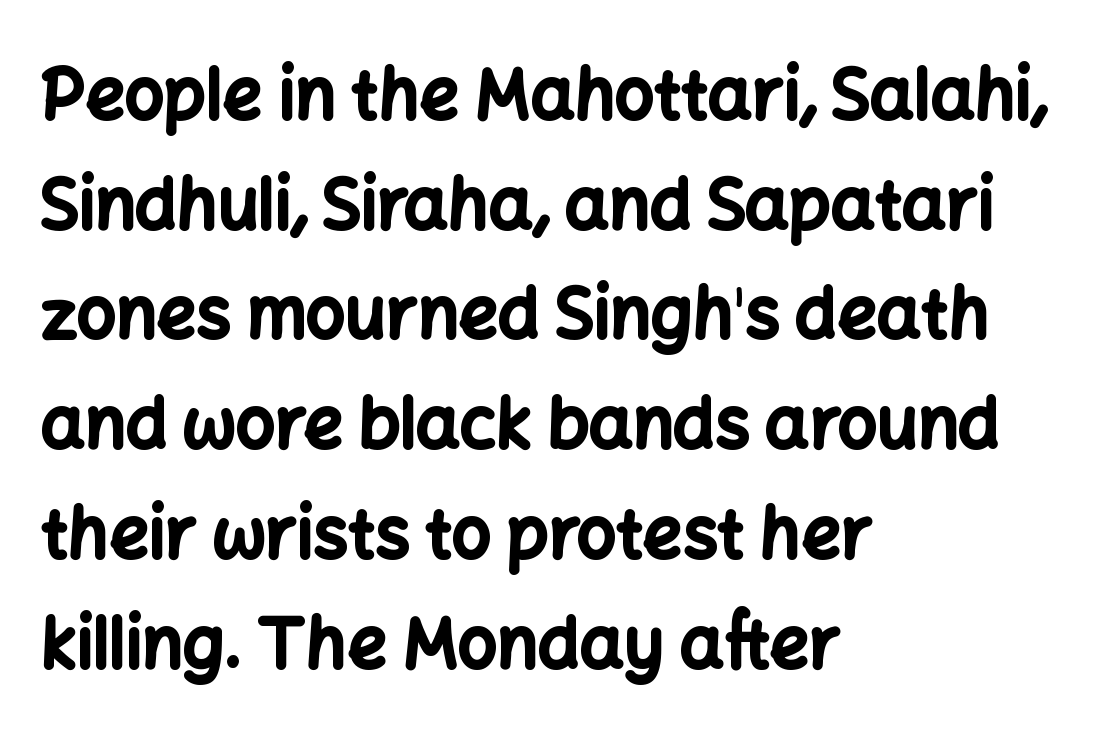
Q: Is the text bold? A: Yes.
Q: Is the text italic (slanted)? A: No, it is upright.
Q: Is the typeface a serif or a sans-serif typeface? A: Sans-serif.
Q: Is the text underlined? A: No.
Q: How is the paragraph aligned? A: Left-aligned.
Q: Is the spacing between letters normal or unusually wide? A: Normal.
Q: Is the spacing between lines tight, normal or loose? A: Normal.
Q: Width (condensed, normal, or wide)? A: Normal.
Q: Stroke contrast? A: Low.
Q: x-height? A: Medium.
Q: Monospaced? A: No.
